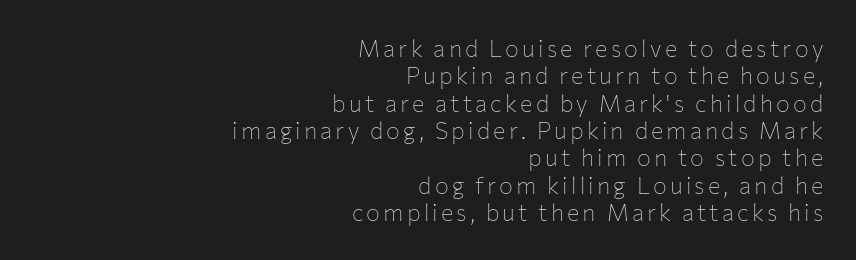
The image shows 23 px text type, upright; set right-aligned, line spacing 1.19x, not underlined.
